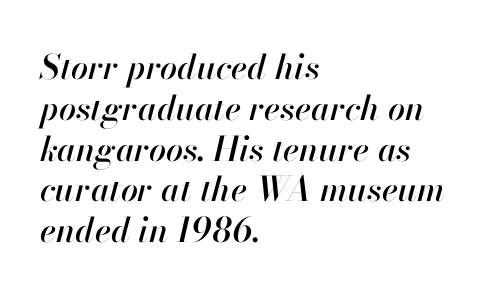
The image shows 34 px text type, italic (leaning right); set left-aligned, line spacing 1.2x, normal letter spacing, not underlined; high stroke contrast and a small x-height.
